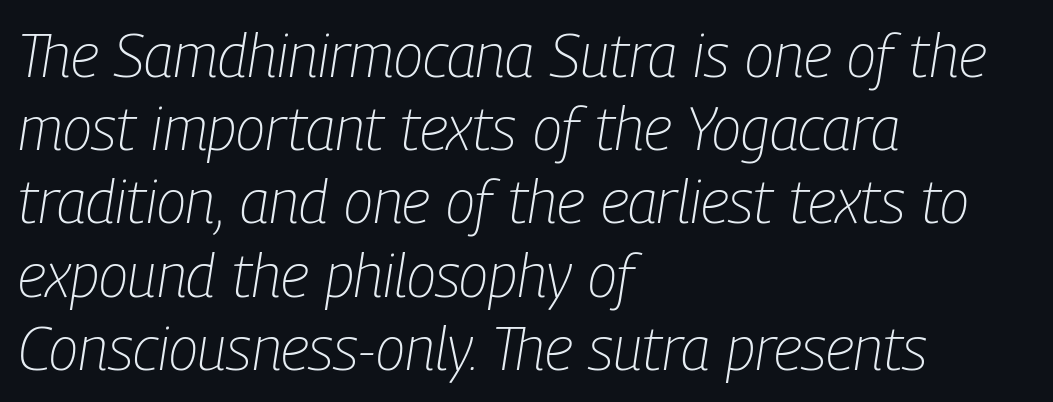
Looks like regular typesetting: each glyph gets only the width it needs. Stroke mass is kept to a normal reading level or below. The space beneath each line is pristine and unruled. This is oblique type, the kind used for emphasis or titles. Typeset ragged right — the left edge is the straight one.
